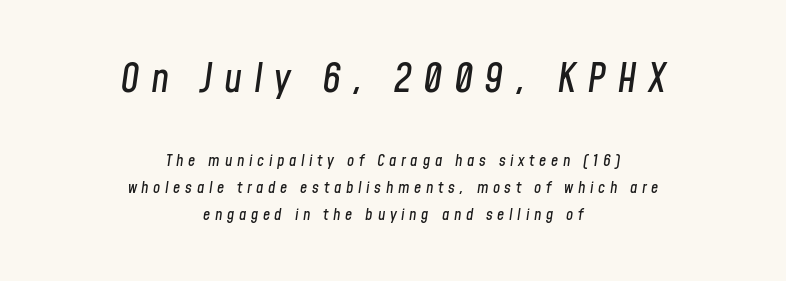
The tracking reads as deliberately expanded to a designer's eye. Quick note: italic. Whoever set this made the first block the dominant, larger element. Each new line begins a customary step beneath the previous one. Just letters on the line, the space beneath them empty.
